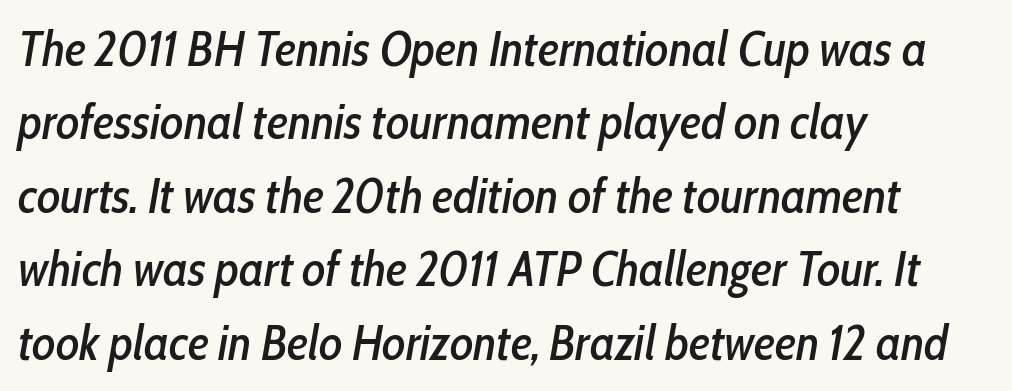
The image shows 49 px condensed type, italic (leaning right); set left-aligned, normal line spacing (1.5x), normal letter spacing, not underlined; low stroke contrast and a medium x-height.
